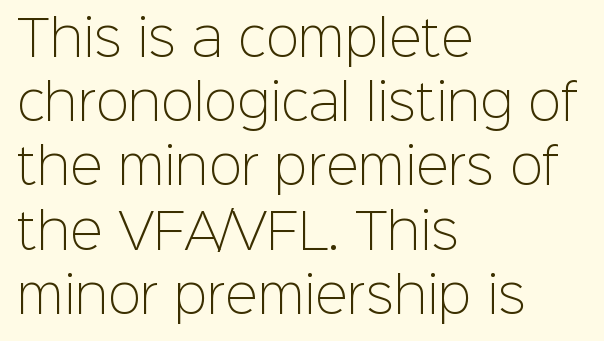
The image shows 49 px light sans-serif type, upright; set left-aligned, normal line spacing (1.31x), normal letter spacing, not underlined; low stroke contrast and a medium x-height.
